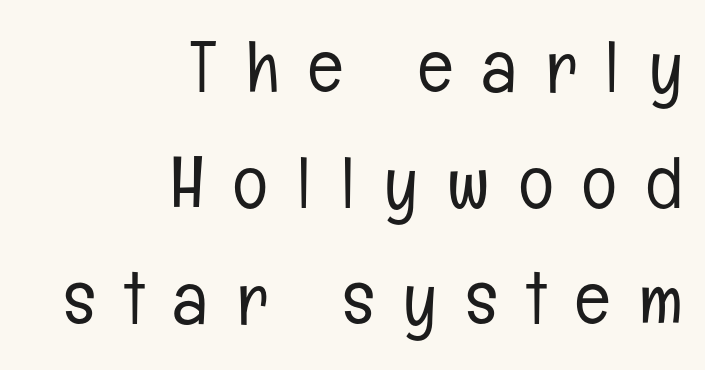
Q: Is the text bold? A: No.
Q: Is the text italic (slanted)? A: No, it is upright.
Q: Is the typeface a serif or a sans-serif typeface? A: Sans-serif.
Q: Is the text underlined? A: No.
Q: How is the paragraph aligned? A: Right-aligned.
Q: Is the spacing between letters normal or unusually wide? A: Unusually wide.
Q: Is the spacing between lines tight, normal or loose? A: Normal.
Q: Width (condensed, normal, or wide)? A: Condensed.
Q: Stroke contrast? A: Low.
Q: x-height? A: Medium.
Q: Monospaced? A: No.
